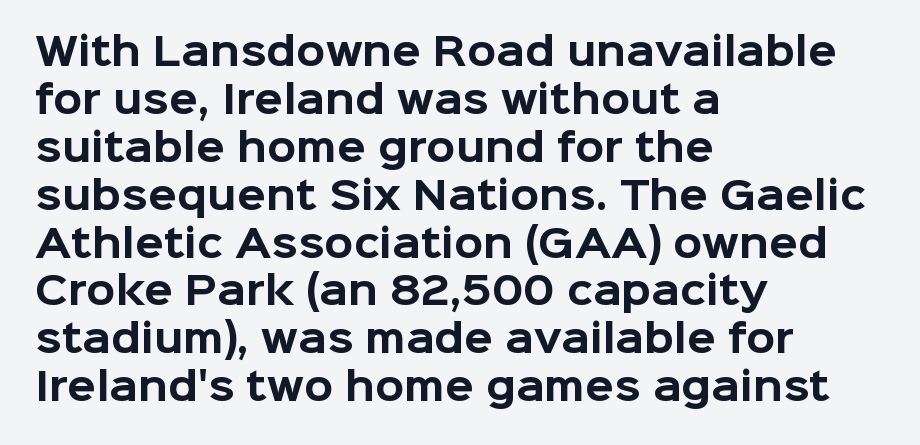
Q: Is the text bold? A: Yes.
Q: Is the text italic (slanted)? A: No, it is upright.
Q: Is the typeface a serif or a sans-serif typeface? A: Sans-serif.
Q: Is the text underlined? A: No.
Q: How is the paragraph aligned? A: Left-aligned.
Q: Is the spacing between letters normal or unusually wide? A: Normal.
Q: Is the spacing between lines tight, normal or loose? A: Normal.
Q: Width (condensed, normal, or wide)? A: Normal.
Q: Stroke contrast? A: Low.
Q: x-height? A: Medium.
Q: Monospaced? A: No.
